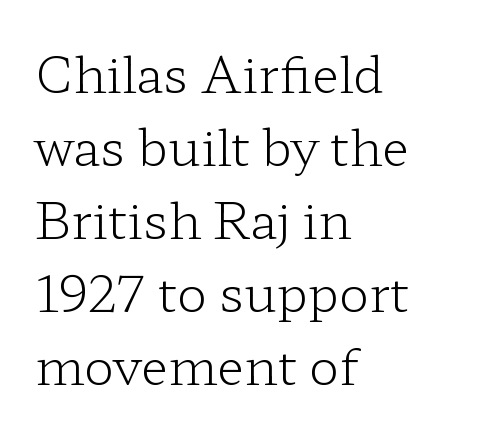
Line starts are locked; line ends wander. Weight: in the light-to-regular range. This is roman type, the default non-slanted kind. The horizontal fit of the characters is conventional and even. These lines are rendered in a variable-pitch font.
